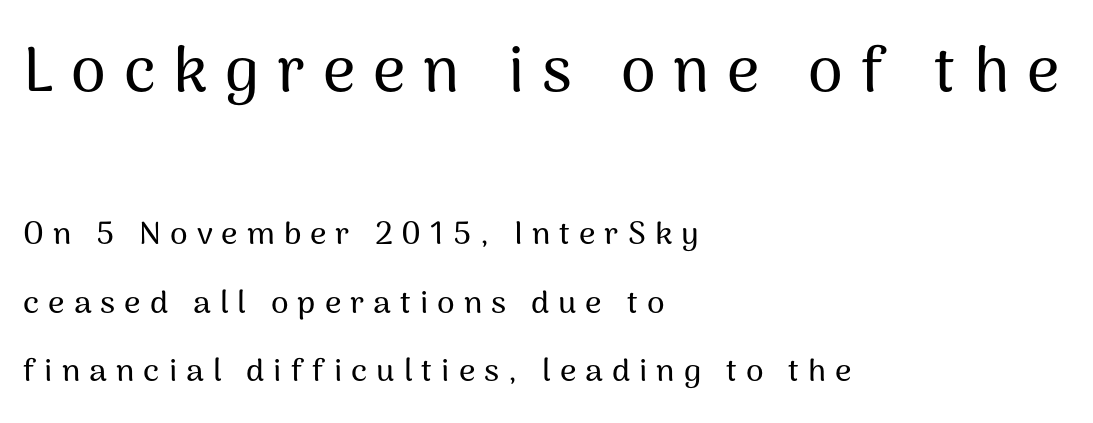
Q: Is the text italic (slanted)? A: No, it is upright.
Q: Is the typeface a serif or a sans-serif typeface? A: Sans-serif.
Q: Is the text underlined? A: No.
Q: How is the paragraph aligned? A: Left-aligned.
Q: Is the spacing between letters normal or unusually wide? A: Unusually wide.
Q: Is the spacing between lines tight, normal or loose? A: Loose.
Q: Which block of text is set in a larger size, the first (top) or the second (bottom)? A: The first (top) one.
Q: Width (condensed, normal, or wide)? A: Normal.
Q: Stroke contrast? A: Medium.
Q: x-height? A: Medium.
Q: Monospaced? A: No.
